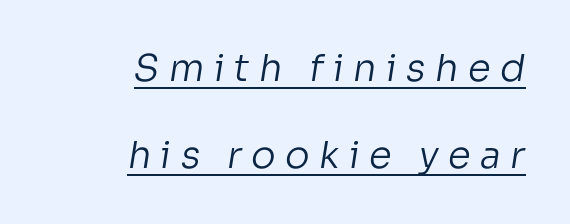
{"serif": "no", "bold": "no", "weight": "regular", "width": "normal", "stroke_contrast": "low", "x_height": "medium", "monospaced": "no", "underline": "yes", "align": "right", "line_spacing": "loose", "line_spacing_ratio": 2.35, "letter_spacing": "wide", "letter_spacing_em": 0.25, "glyph_px": 37}
